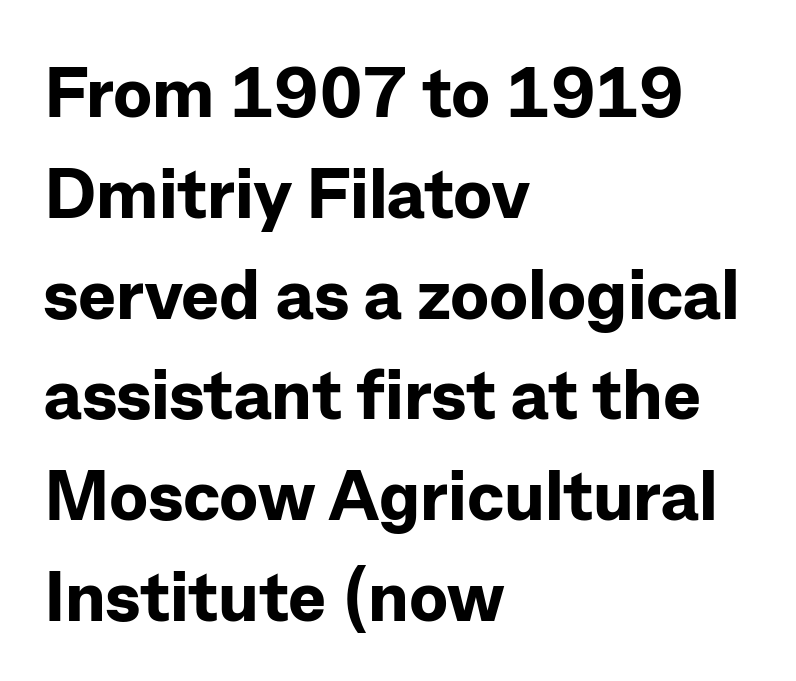
Q: Is the text bold? A: Yes.
Q: Is the text italic (slanted)? A: No, it is upright.
Q: Is the typeface a serif or a sans-serif typeface? A: Sans-serif.
Q: Is the text underlined? A: No.
Q: How is the paragraph aligned? A: Left-aligned.
Q: Is the spacing between letters normal or unusually wide? A: Normal.
Q: Is the spacing between lines tight, normal or loose? A: Normal.
Q: Width (condensed, normal, or wide)? A: Normal.
Q: Stroke contrast? A: Low.
Q: x-height? A: Medium.
Q: Monospaced? A: No.
